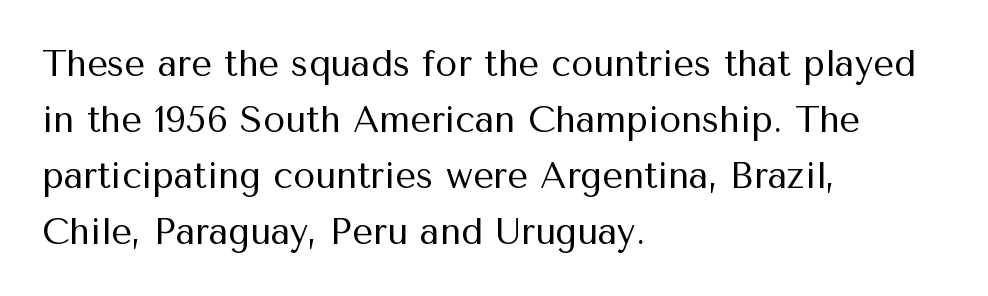
The image shows 36 px regular-weight sans-serif type, upright; set left-aligned, normal line spacing (1.56x), normal letter spacing, not underlined; medium stroke contrast and a medium x-height.
